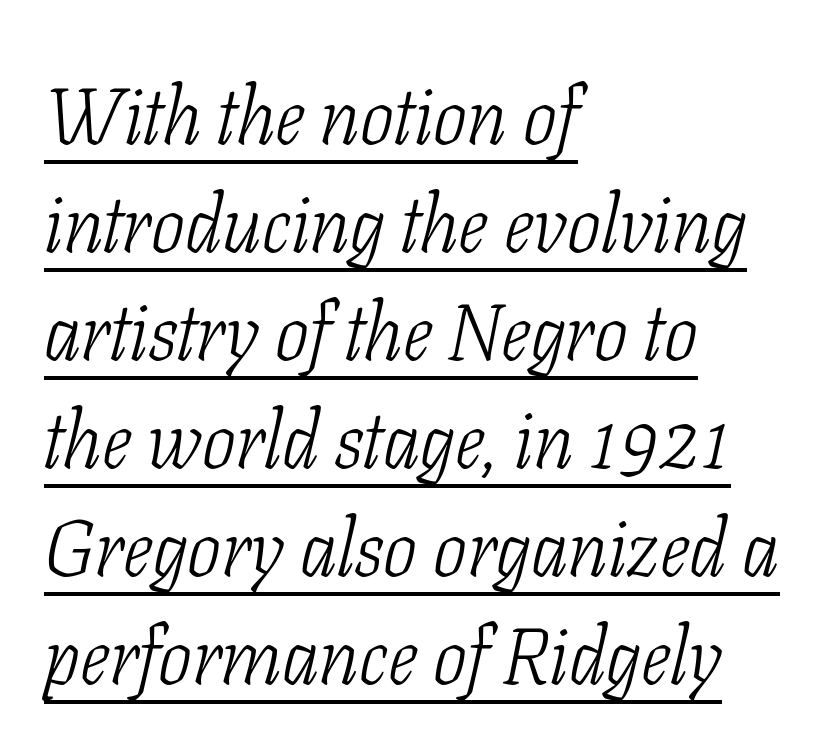
The image shows 80 px light, condensed serif type, italic (leaning right); set left-aligned, normal line spacing (1.35x), normal letter spacing, underlined; low stroke contrast and a medium x-height.
